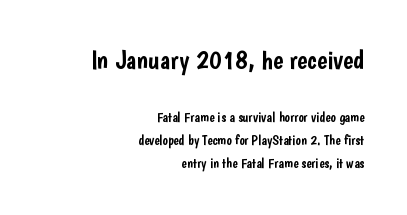
The image shows 27 px text type, upright; set right-aligned, normal line spacing (1.62x), normal letter spacing, not underlined; the first (top) block is 1.93x larger.
